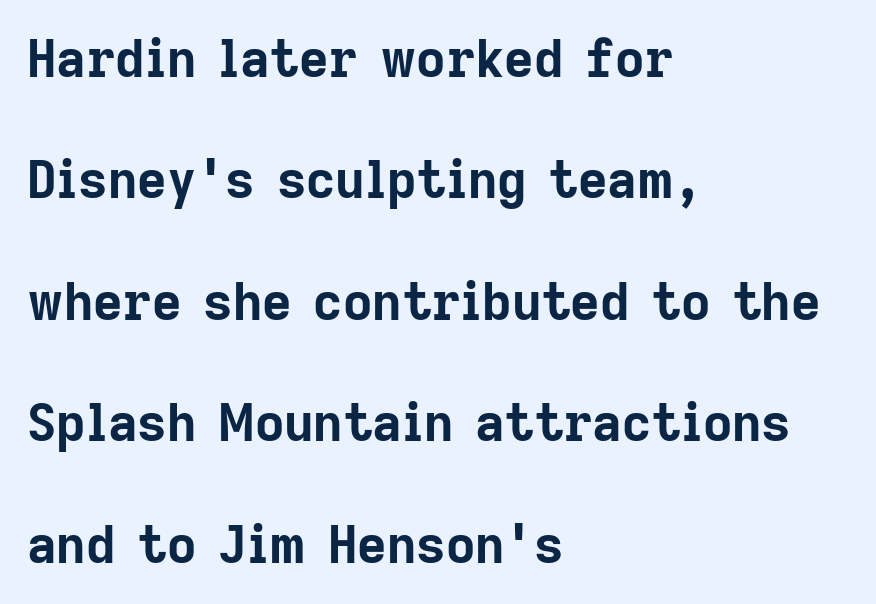
The face used here has the dense, thick strokes of a bold. Left-aligned paragraph, ragged on the right. The glyphs are unaccompanied by any horizontal stroke below them. These lines are rendered in a variable-pitch font. What kind of face is this? One without serifs — a sans. Notice how the stems are strictly vertical — no italics here.
